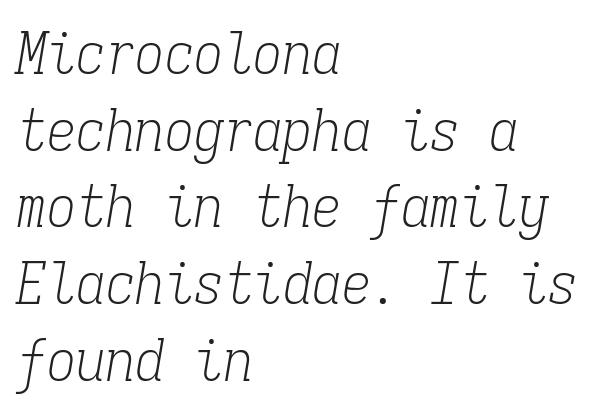
{"serif": "yes", "italic": "yes", "lean": "right", "slant_degrees": 9, "bold": "no", "weight": "light", "width": "condensed", "stroke_contrast": "low", "x_height": "medium", "monospaced": "yes", "underline": "no", "align": "left", "line_spacing": "normal", "line_spacing_ratio": 1.3, "letter_spacing": "normal", "letter_spacing_em": 0.0, "glyph_px": 59}
